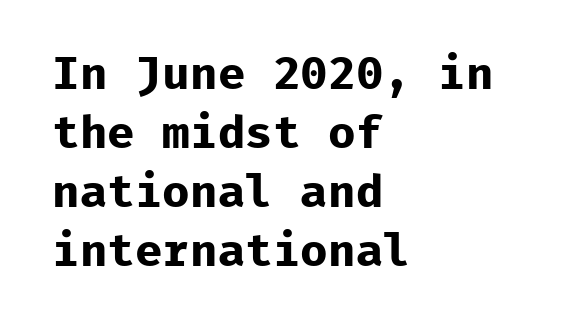
{"serif": "no", "italic": "no", "bold": "yes", "weight": "bold", "width": "normal", "stroke_contrast": "low", "x_height": "medium", "monospaced": "yes", "underline": "no", "align": "left", "line_spacing": "normal", "line_spacing_ratio": 1.28, "letter_spacing": "normal", "letter_spacing_em": 0.0, "glyph_px": 46}
